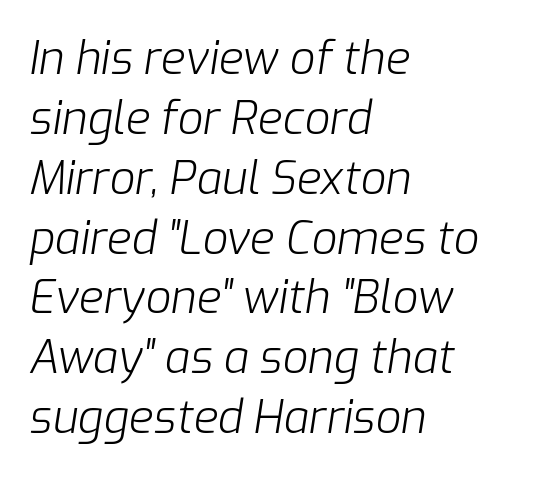
{"italic": "yes", "lean": "right", "slant_degrees": 9, "bold": "no", "weight": "light", "width": "normal", "stroke_contrast": "low", "x_height": "medium", "monospaced": "no", "underline": "no", "align": "left", "line_spacing": "normal", "line_spacing_ratio": 1.33, "letter_spacing": "normal", "letter_spacing_em": 0.0, "glyph_px": 45}
